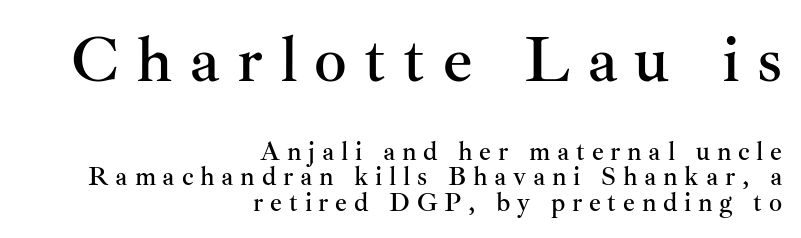
Q: Is the text italic (slanted)? A: No, it is upright.
Q: Is the typeface a serif or a sans-serif typeface? A: Serif.
Q: Is the text underlined? A: No.
Q: How is the paragraph aligned? A: Right-aligned.
Q: Is the spacing between letters normal or unusually wide? A: Unusually wide.
Q: Is the spacing between lines tight, normal or loose? A: Tight.
Q: Which block of text is set in a larger size, the first (top) or the second (bottom)? A: The first (top) one.
Q: Width (condensed, normal, or wide)? A: Normal.
Q: Stroke contrast? A: Medium.
Q: x-height? A: Small.
Q: Monospaced? A: No.
